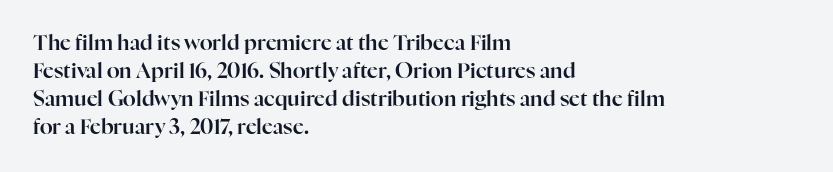
Q: Is the text italic (slanted)? A: No, it is upright.
Q: Is the text underlined? A: No.
Q: How is the paragraph aligned? A: Left-aligned.
Q: Is the spacing between letters normal or unusually wide? A: Normal.
Q: Is the spacing between lines tight, normal or loose? A: Normal.
